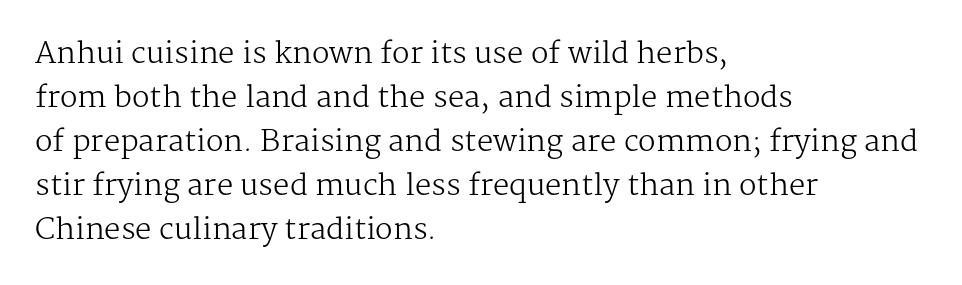
Designer's note — italics off, roman on. Regarding serifs, this sample has them. Inter-character spacing is left at the font's built-in metrics. These lines sit exactly where default settings would place them. Proportional: the letters do not fall into vertical columns. Heft: none added — not bold.
